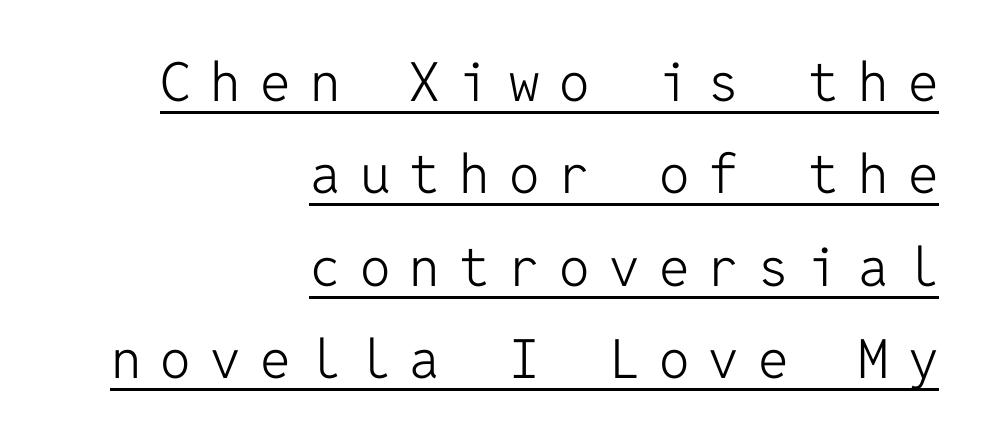
{"serif": "no", "italic": "no", "bold": "no", "weight": "light", "width": "normal", "stroke_contrast": "low", "x_height": "medium", "monospaced": "yes", "underline": "yes", "align": "right", "line_spacing_ratio": 1.71, "letter_spacing": "wide", "letter_spacing_em": 0.36, "glyph_px": 54}
